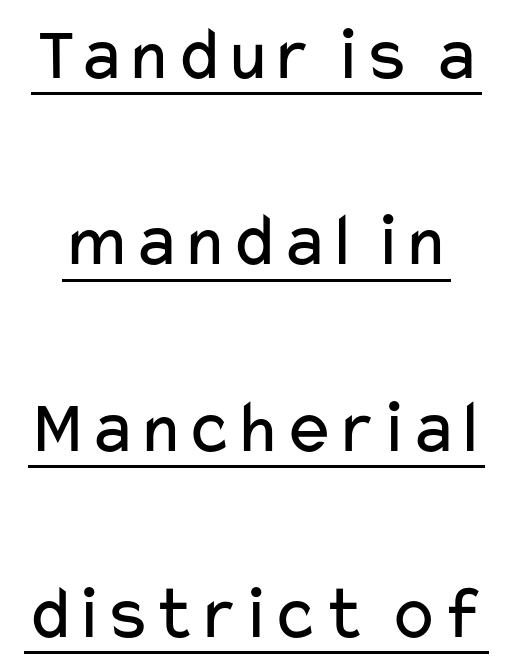
{"serif": "no", "italic": "no", "bold": "no", "weight": "regular", "width": "wide", "stroke_contrast": "low", "x_height": "medium", "monospaced": "no", "underline": "yes", "line_spacing": "loose", "line_spacing_ratio": 2.42, "letter_spacing": "normal", "letter_spacing_em": 0.0, "glyph_px": 77}
